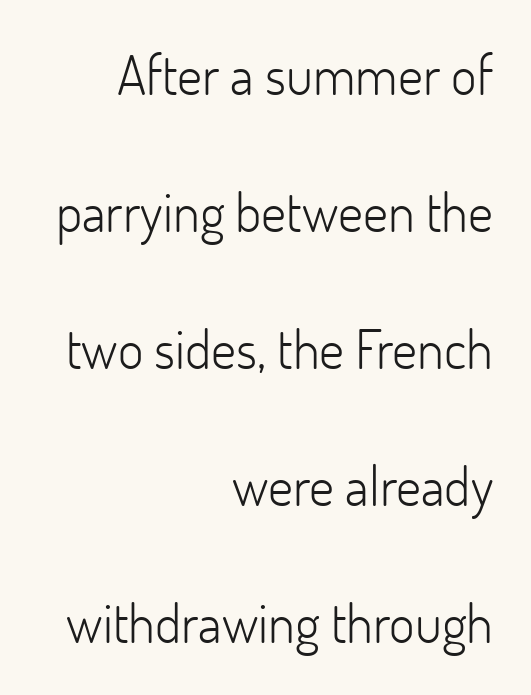
The image shows 55 px light sans-serif type, upright; set right-aligned, loose line spacing (2.49x), normal letter spacing, not underlined; low stroke contrast and a small x-height.
